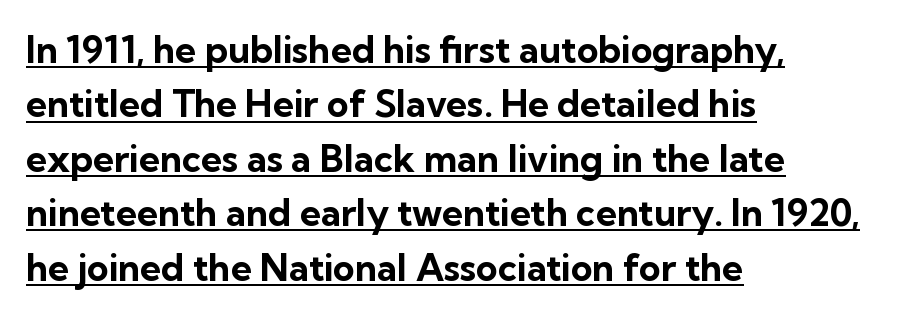
Q: Is the text bold? A: Yes.
Q: Is the text italic (slanted)? A: No, it is upright.
Q: Is the typeface a serif or a sans-serif typeface? A: Sans-serif.
Q: Is the text underlined? A: Yes.
Q: How is the paragraph aligned? A: Left-aligned.
Q: Is the spacing between letters normal or unusually wide? A: Normal.
Q: Is the spacing between lines tight, normal or loose? A: Normal.
Q: Width (condensed, normal, or wide)? A: Normal.
Q: Stroke contrast? A: Low.
Q: x-height? A: Medium.
Q: Monospaced? A: No.
